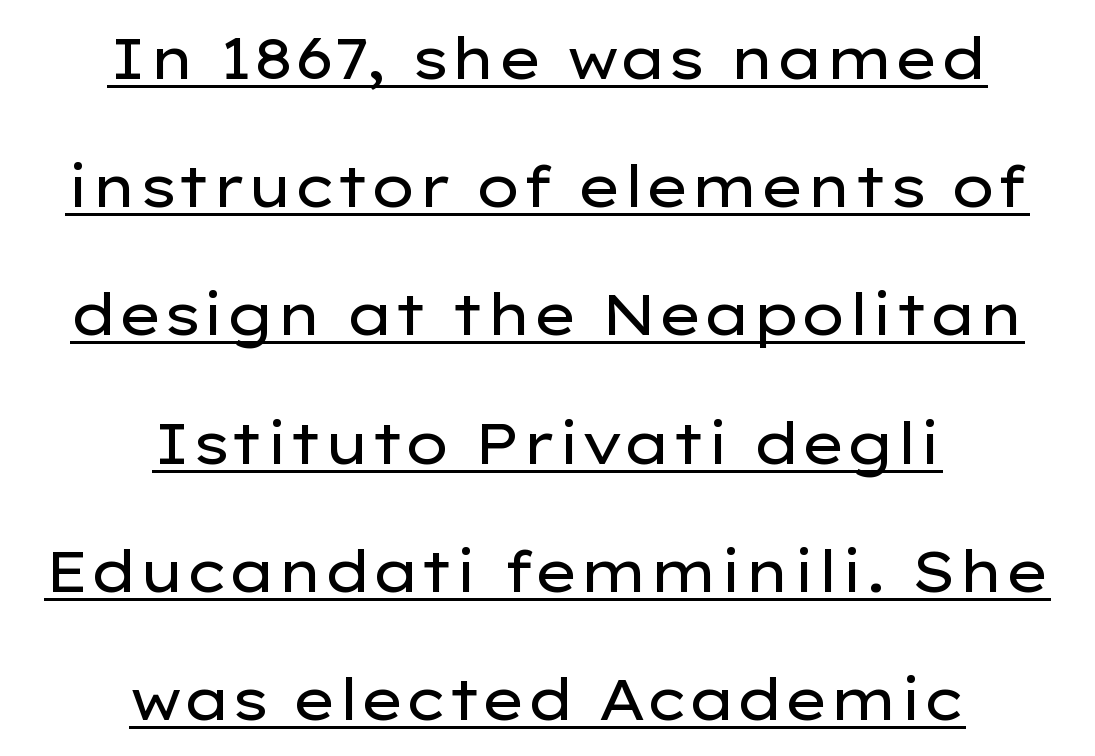
The image shows 58 px regular-weight, wide sans-serif type, upright; set centered, loose line spacing (2.21x), normal letter spacing, underlined; low stroke contrast and a medium x-height.
